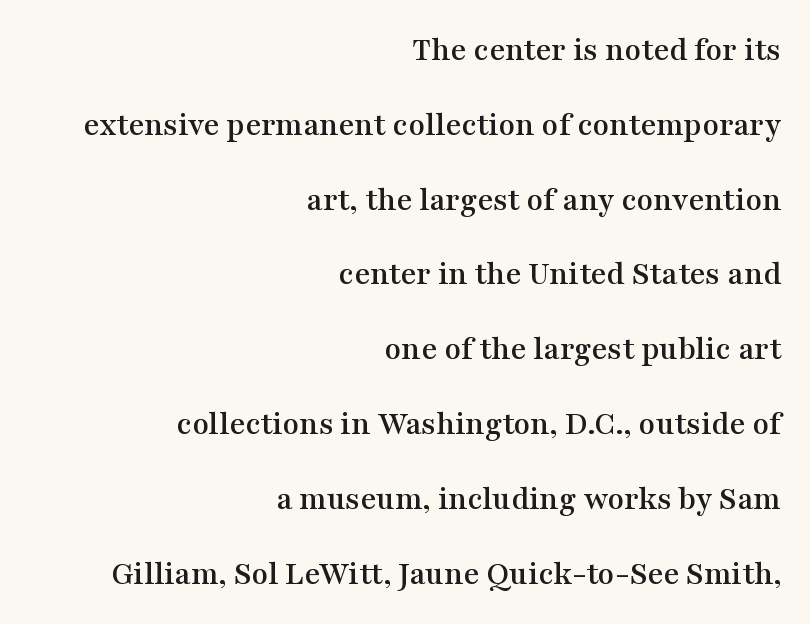
The image shows 34 px wide serif type, upright; set right-aligned, loose line spacing (2.2x), normal letter spacing, not underlined; medium stroke contrast and a medium x-height.
